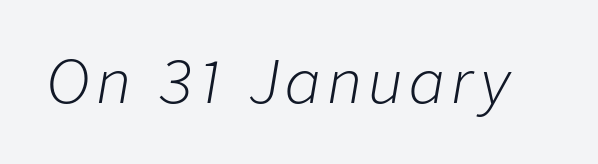
The passage shown is not bold in any degree. Underline: absent. A typesetter would mark this as italic. Think of a printed novel: that variable character pitch is what you see here.
